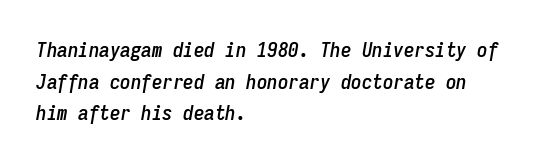
Q: Is the text italic (slanted)? A: Yes, it leans right by about 9 degrees.
Q: Is the text underlined? A: No.
Q: How is the paragraph aligned? A: Left-aligned.
Q: Is the spacing between letters normal or unusually wide? A: Normal.
Q: Is the spacing between lines tight, normal or loose? A: Normal.
